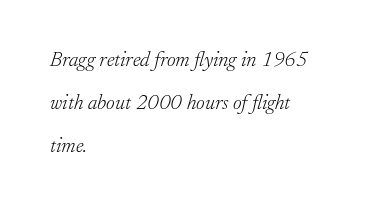
Q: Is the text bold? A: No.
Q: Is the text italic (slanted)? A: Yes, it leans right by about 17 degrees.
Q: Is the text underlined? A: No.
Q: How is the paragraph aligned? A: Left-aligned.
Q: Is the spacing between letters normal or unusually wide? A: Normal.
Q: Is the spacing between lines tight, normal or loose? A: Loose.
